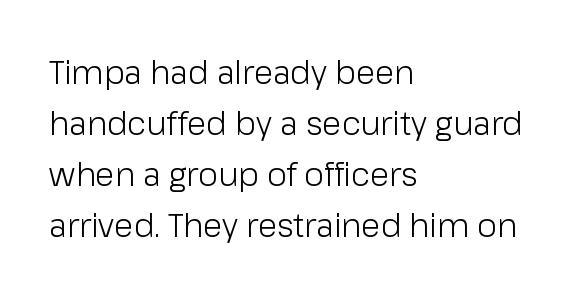
Q: Is the text bold? A: No.
Q: Is the text italic (slanted)? A: No, it is upright.
Q: Is the typeface a serif or a sans-serif typeface? A: Sans-serif.
Q: Is the text underlined? A: No.
Q: How is the paragraph aligned? A: Left-aligned.
Q: Is the spacing between letters normal or unusually wide? A: Normal.
Q: Is the spacing between lines tight, normal or loose? A: Normal.
Q: Width (condensed, normal, or wide)? A: Normal.
Q: Stroke contrast? A: Low.
Q: x-height? A: Medium.
Q: Monospaced? A: No.
